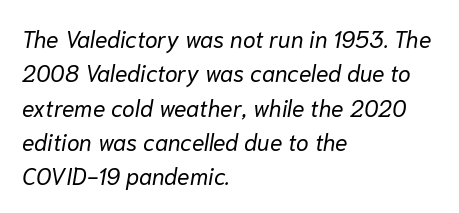
The image shows 23 px text type, italic (leaning right); set left-aligned, normal line spacing (1.49x), normal letter spacing, not underlined.
